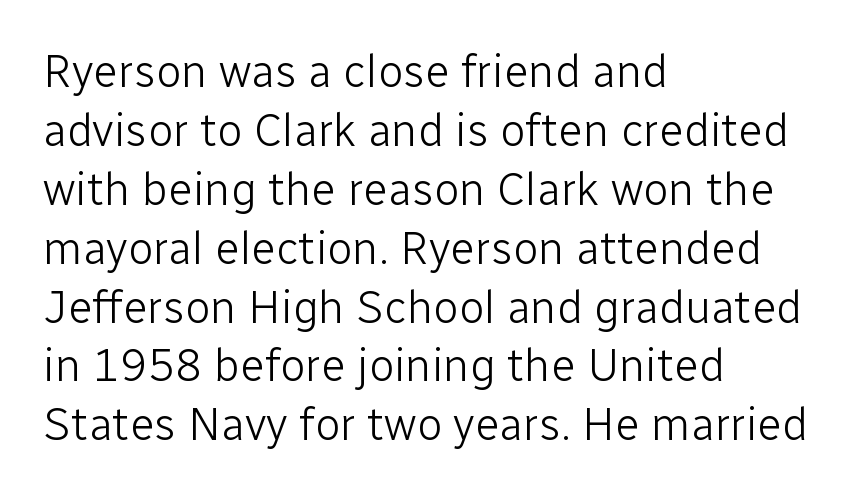
{"serif": "no", "italic": "no", "bold": "no", "weight": "light", "width": "normal", "stroke_contrast": "low", "x_height": "medium", "monospaced": "no", "underline": "no", "align": "left", "line_spacing": "normal", "line_spacing_ratio": 1.28, "letter_spacing": "normal", "letter_spacing_em": 0.0, "glyph_px": 46}
